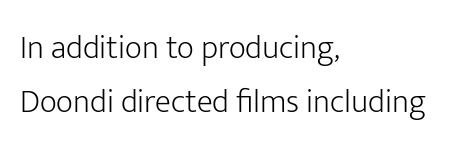
Q: Is the text bold? A: No.
Q: Is the text italic (slanted)? A: No, it is upright.
Q: Is the typeface a serif or a sans-serif typeface? A: Sans-serif.
Q: Is the text underlined? A: No.
Q: How is the paragraph aligned? A: Left-aligned.
Q: Is the spacing between letters normal or unusually wide? A: Normal.
Q: Is the spacing between lines tight, normal or loose? A: Normal.
Q: Width (condensed, normal, or wide)? A: Normal.
Q: Stroke contrast? A: Low.
Q: x-height? A: Medium.
Q: Monospaced? A: No.
